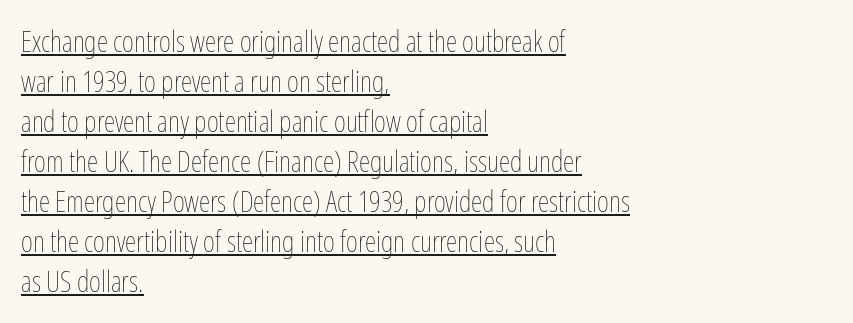
Short note: letters normally spaced. Does the copy run flush right? No — it runs flush left. Quick note: not italic, upright. Weight class: somewhere from thin through regular.
